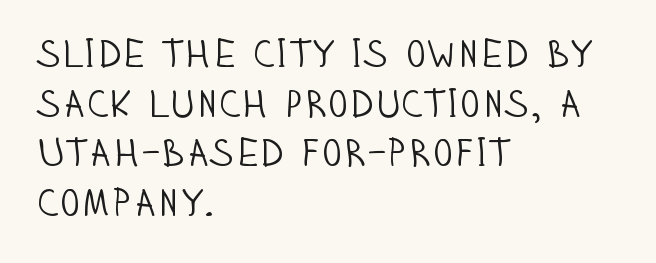
The image shows 39 px light, condensed sans-serif type, upright; set left-aligned, normal line spacing (1.27x), normal letter spacing, not underlined; low stroke contrast and a large x-height.
